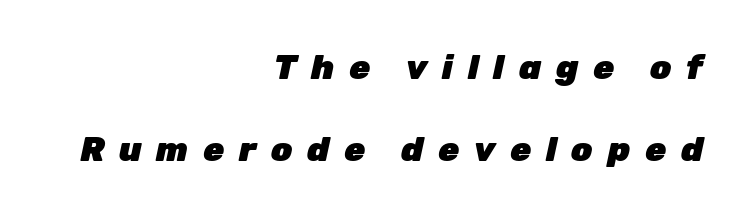
In terms of leading, this rendering errs on the spacious side. A full-strength bold gives these letters their thick strokes. This sample is right-justified, so line beginnings fall wherever the words allow. Every character sits at an angle, as italics do.
